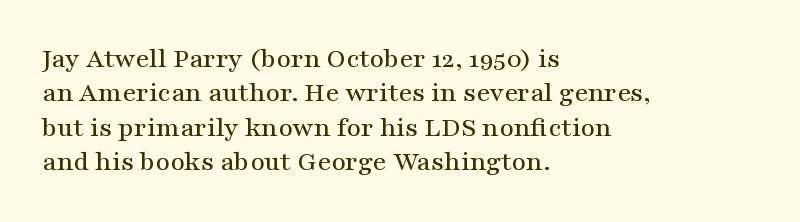
The image shows 28 px wide serif type, upright; set left-aligned, line spacing 1.23x, normal letter spacing, not underlined; medium stroke contrast and a medium x-height.
